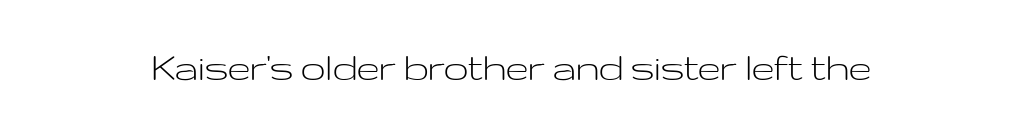
The image shows 44 px light, wide sans-serif type, upright; set normal letter spacing, not underlined; low stroke contrast and a medium x-height.
